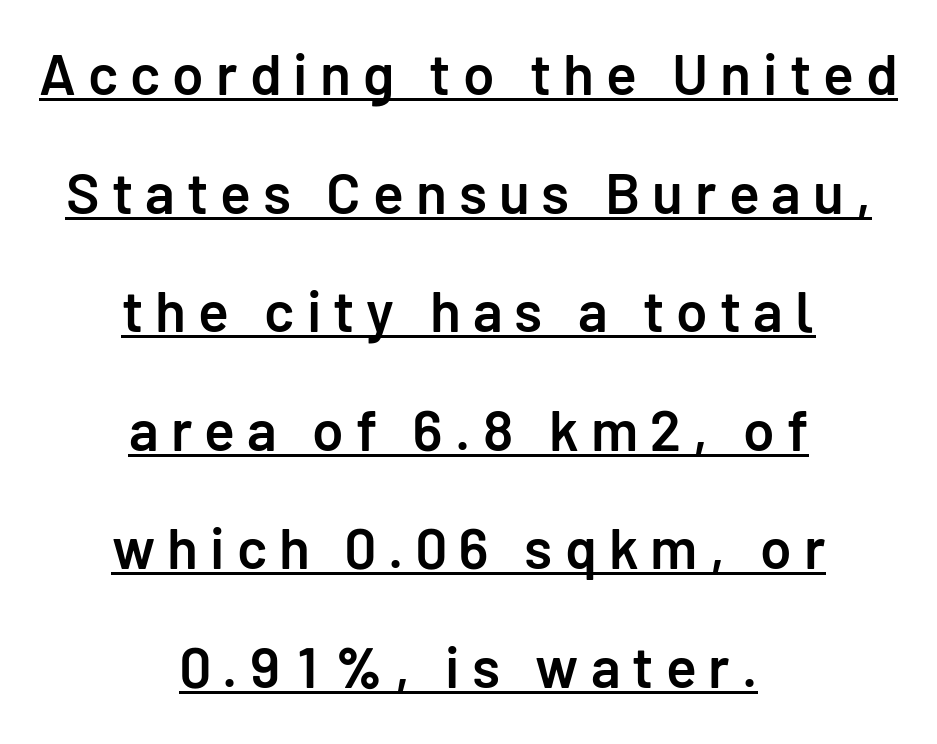
{"serif": "no", "italic": "no", "bold": "semi", "weight": "semibold", "width": "normal", "stroke_contrast": "low", "x_height": "medium", "monospaced": "no", "underline": "yes", "align": "center", "line_spacing": "loose", "line_spacing_ratio": 2.08, "letter_spacing": "wide", "letter_spacing_em": 0.21, "glyph_px": 57}
